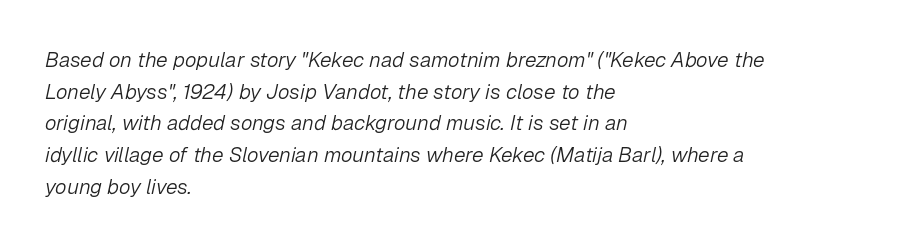
The vertical gap from one line to the next is medium. The space directly below the letters is spotless. The face looks like a standard text weight, possibly lighter. The lines in this sample share a left origin and differ only in where they stop. This sample uses an oblique cut, with every glyph tilted off the vertical. Observe the ordinary spacing: letters are neighbours, not strangers.
